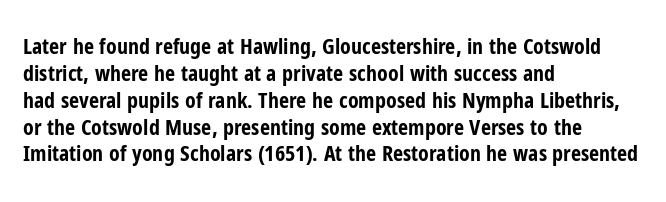
The image shows 22 px bold type, upright; set left-aligned, line spacing 1.22x, normal letter spacing, not underlined.
